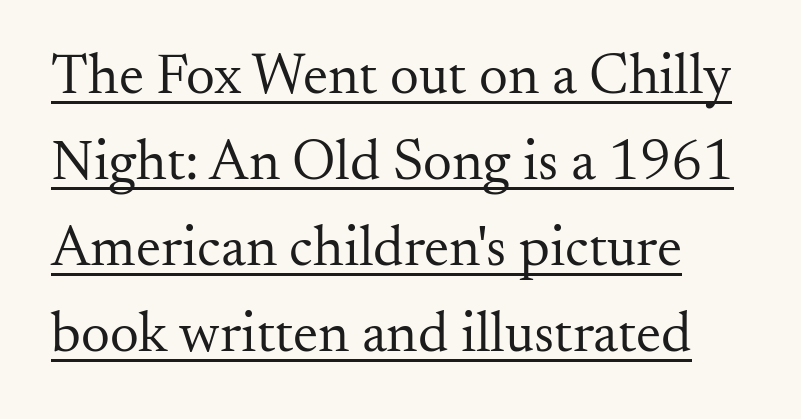
Q: Is the text bold? A: No.
Q: Is the text italic (slanted)? A: No, it is upright.
Q: Is the typeface a serif or a sans-serif typeface? A: Serif.
Q: Is the text underlined? A: Yes.
Q: Is the spacing between letters normal or unusually wide? A: Normal.
Q: Is the spacing between lines tight, normal or loose? A: Normal.
Q: Width (condensed, normal, or wide)? A: Normal.
Q: Stroke contrast? A: Medium.
Q: x-height? A: Small.
Q: Monospaced? A: No.
